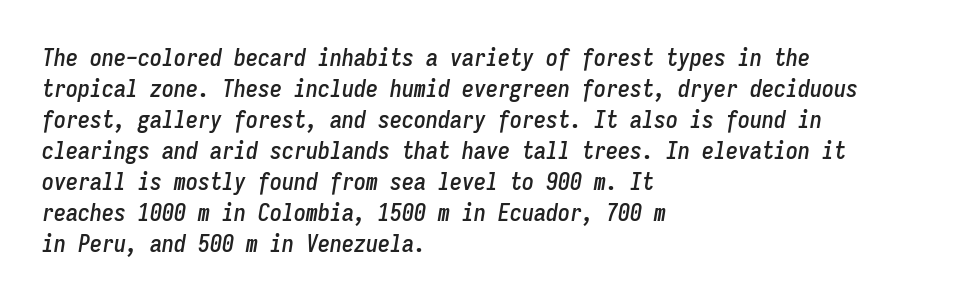
{"italic": "yes", "lean": "right", "slant_degrees": 9, "underline": "no", "align": "left", "line_spacing": "normal", "line_spacing_ratio": 1.29, "letter_spacing": "normal", "letter_spacing_em": 0.0, "glyph_px": 24}
